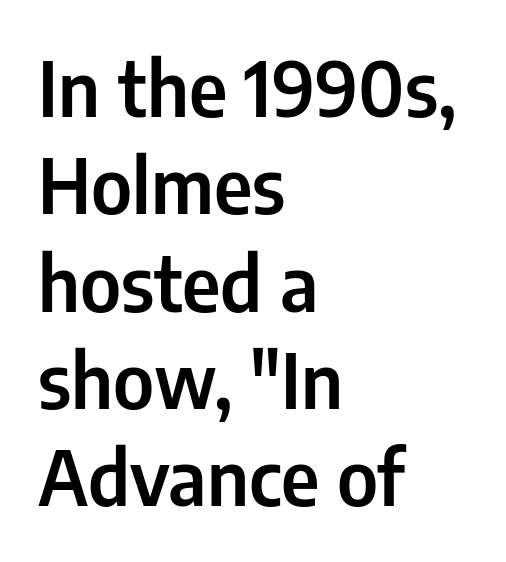
The image shows 76 px condensed sans-serif type, upright; set left-aligned, normal line spacing (1.28x), normal letter spacing, not underlined; low stroke contrast and a medium x-height.
